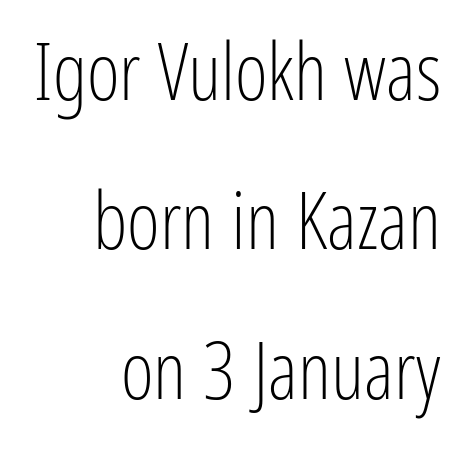
Q: Is the text bold? A: No.
Q: Is the text italic (slanted)? A: No, it is upright.
Q: Is the typeface a serif or a sans-serif typeface? A: Sans-serif.
Q: Is the text underlined? A: No.
Q: How is the paragraph aligned? A: Right-aligned.
Q: Is the spacing between letters normal or unusually wide? A: Normal.
Q: Width (condensed, normal, or wide)? A: Condensed.
Q: Stroke contrast? A: Low.
Q: x-height? A: Medium.
Q: Monospaced? A: No.
